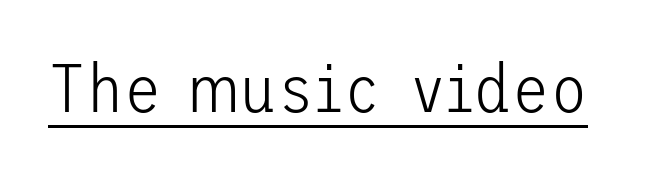
Q: Is the text bold? A: No.
Q: Is the text italic (slanted)? A: No, it is upright.
Q: Is the typeface a serif or a sans-serif typeface? A: Sans-serif.
Q: Is the text underlined? A: Yes.
Q: Is the spacing between letters normal or unusually wide? A: Normal.
Q: Width (condensed, normal, or wide)? A: Normal.
Q: Stroke contrast? A: Low.
Q: x-height? A: Medium.
